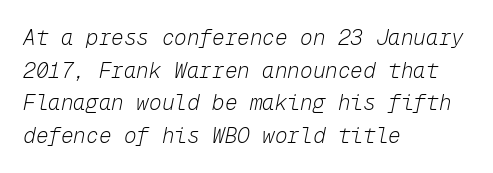
The horizontal fit of the characters is conventional and even. Every row of glyphs begins at an identical x-position on the left. You can tell it's italic because the verticals aren't actually vertical. Weight class: somewhere from thin through regular. The rows are spaced the way most documents space them.
